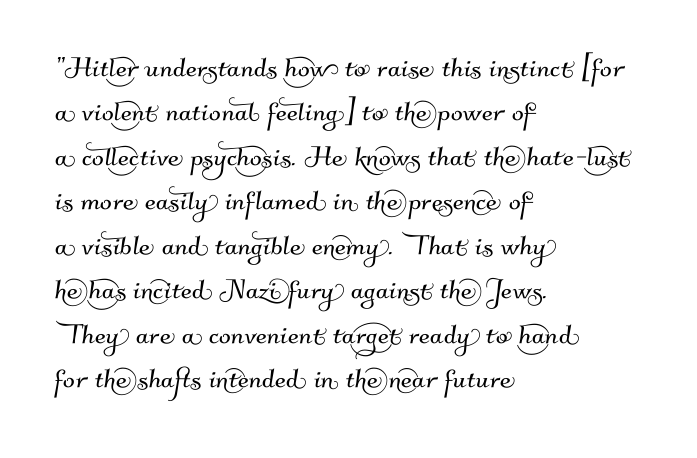
The image shows 35 px sans-serif type; set left-aligned, normal line spacing (1.27x), normal letter spacing, not underlined; medium stroke contrast and a small x-height.
